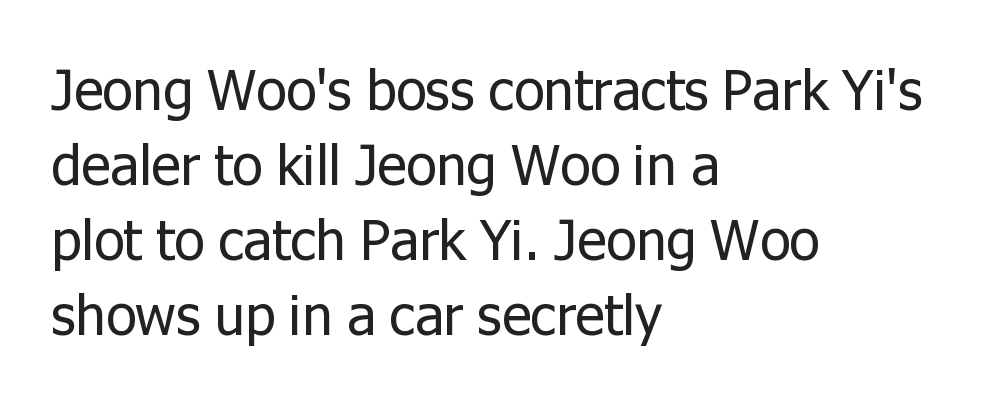
{"serif": "no", "italic": "no", "bold": "no", "weight": "regular", "width": "normal", "stroke_contrast": "low", "x_height": "medium", "monospaced": "no", "underline": "no", "align": "left", "line_spacing": "normal", "line_spacing_ratio": 1.34, "letter_spacing": "normal", "letter_spacing_em": 0.0, "glyph_px": 56}
